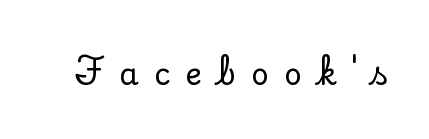
Only glyphs here, with clear space below each row. The type family on display is of the serif kind. Varying glyph widths throughout — classic text-font behaviour. The font's upright variant was chosen for this text.
